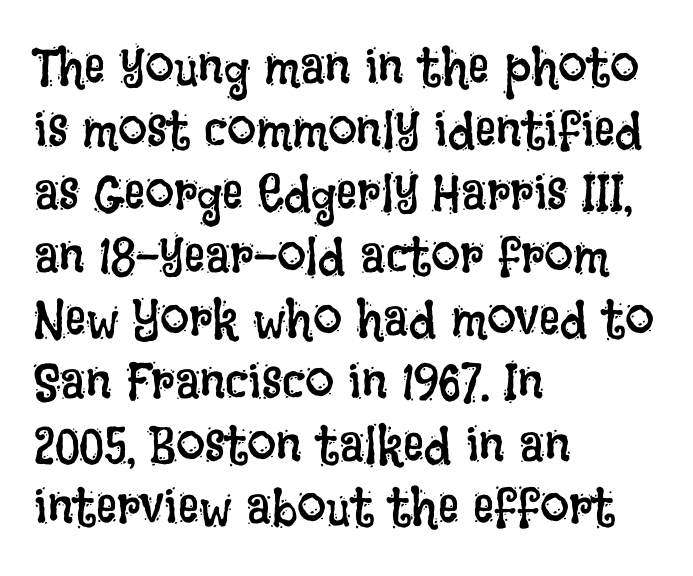
No chunkiness to these letters — they're not bold. Line starts are locked; line ends wander. Nope, not italic — everything's standing straight. The letters sit at their default tracking, neither squeezed nor spread.
